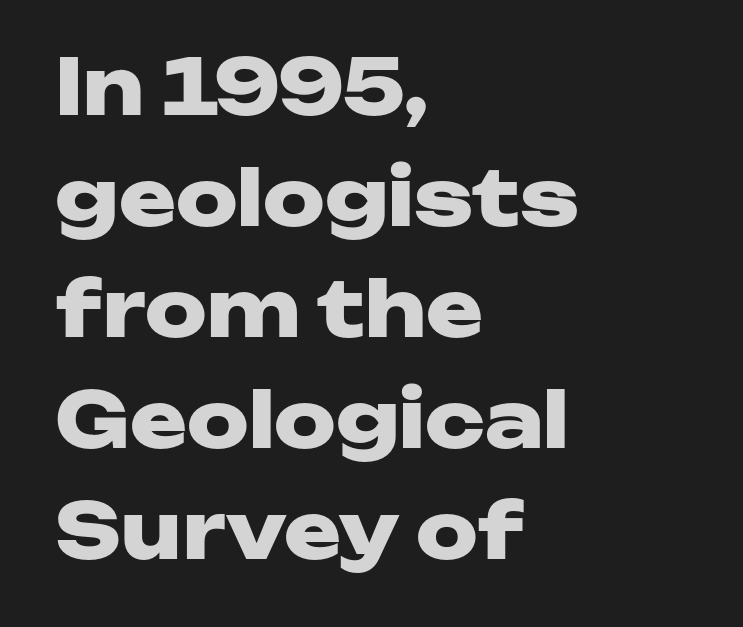
The image shows 77 px heavy, wide sans-serif type, upright; set left-aligned, normal line spacing (1.44x), normal letter spacing, not underlined; low stroke contrast and a medium x-height.
